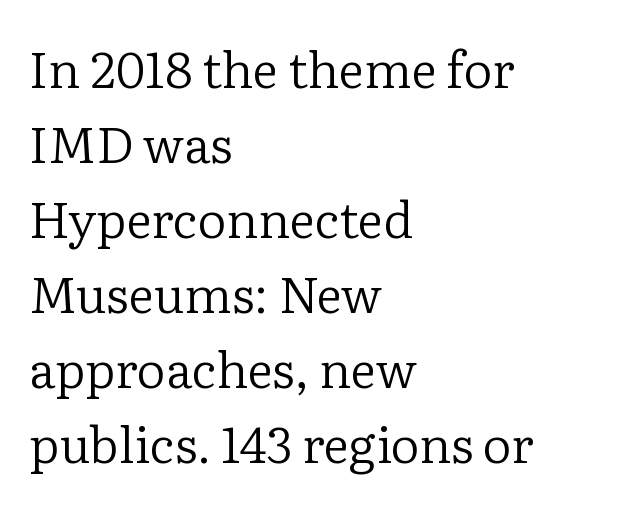
{"serif": "yes", "italic": "no", "bold": "no", "weight": "regular", "width": "normal", "stroke_contrast": "low", "x_height": "medium", "monospaced": "no", "underline": "no", "align": "left", "line_spacing": "normal", "line_spacing_ratio": 1.5, "letter_spacing": "normal", "letter_spacing_em": 0.0, "glyph_px": 50}
